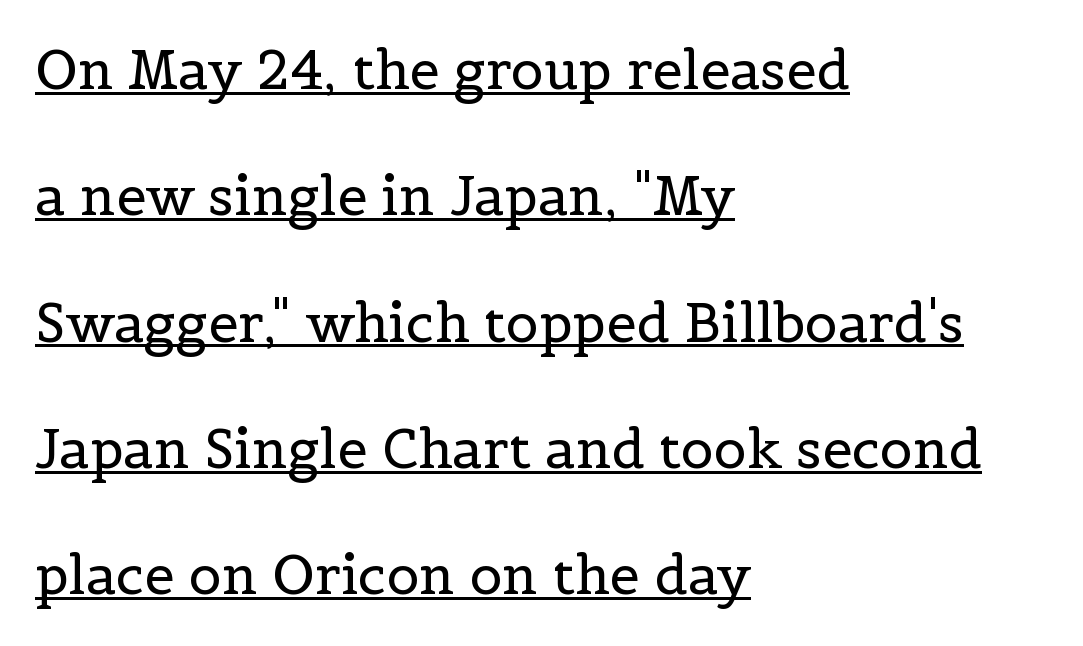
{"serif": "yes", "italic": "no", "bold": "no", "weight": "regular", "width": "normal", "x_height": "medium", "monospaced": "no", "underline": "yes", "align": "left", "line_spacing": "loose", "line_spacing_ratio": 2.34, "letter_spacing": "normal", "letter_spacing_em": 0.0, "glyph_px": 54}
